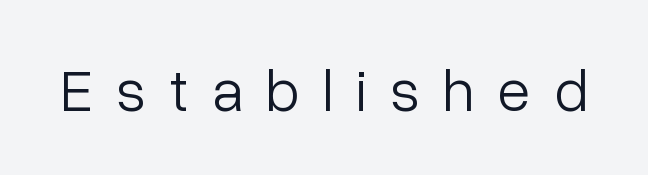
This rendering features lettering with no underline. Substantial extra tracking has been applied to these lines. Proportional: the letters do not fall into vertical columns. This sample uses a sans-serif face.
